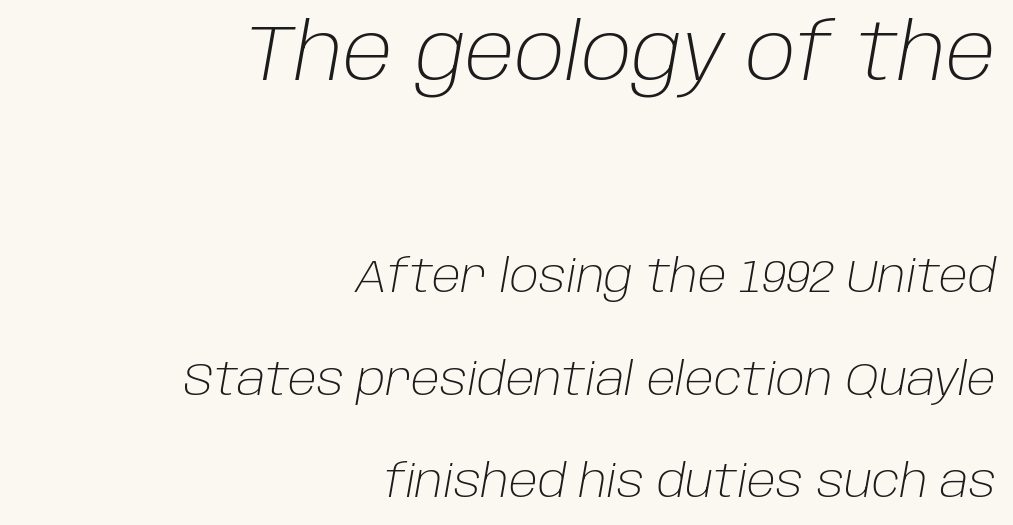
The image shows 78 px light type, italic (leaning right); set right-aligned, loose line spacing (2.27x), normal letter spacing, not underlined; the first (top) block is 1.73x larger; low stroke contrast and a large x-height.
